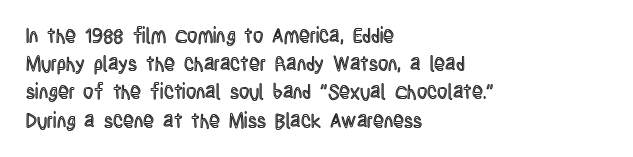
{"italic": "no", "underline": "no", "align": "left", "line_spacing": "normal", "line_spacing_ratio": 1.41, "letter_spacing": "normal", "letter_spacing_em": 0.0, "glyph_px": 20}
